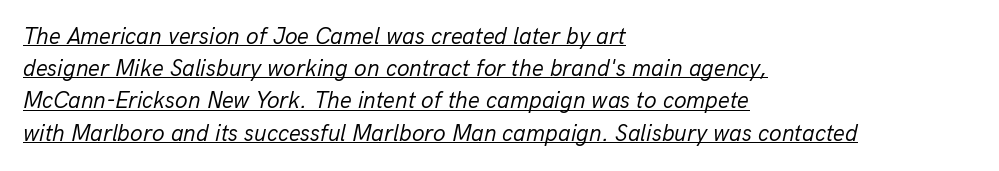
{"italic": "yes", "lean": "right", "slant_degrees": 13, "bold": "no", "underline": "yes", "align": "left", "line_spacing": "normal", "line_spacing_ratio": 1.4, "letter_spacing": "normal", "letter_spacing_em": 0.0, "glyph_px": 23}
